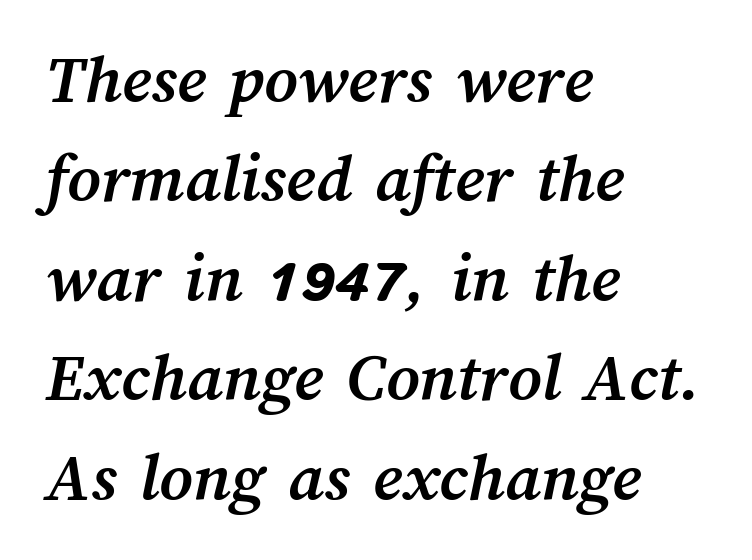
Character widths vary here, with narrow letters taking less room than wide ones. Bold? Absolutely — the strokes are thick and heavy. Decoration check: the copy has no underline. How are the letters spaced? Ordinarily, with no added tracking. The rows are spaced the way most documents space them. Reading down the block, your eye returns to a fixed left position each line.
